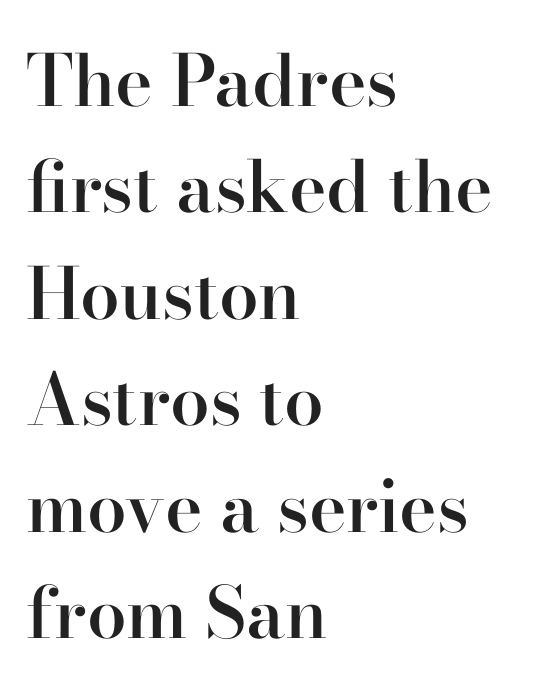
The image shows 71 px semibold serif type, upright; set left-aligned, normal line spacing (1.5x), normal letter spacing, not underlined; high stroke contrast and a small x-height.
